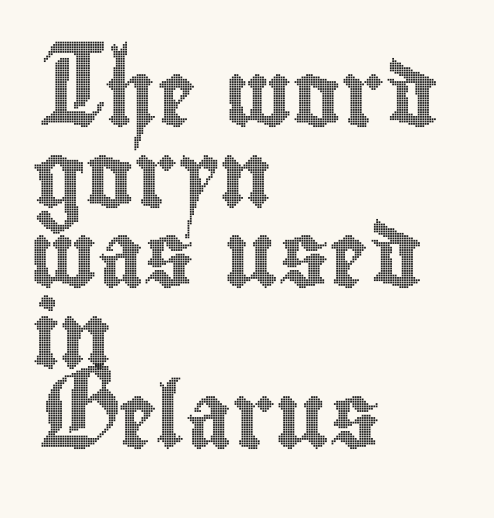
Upright lettering throughout. Unmarked baselines from the first word to the last. The letters advance in unequal steps, a hallmark of proportional type. Standard letterfit; no display-style spreading of the glyphs.
